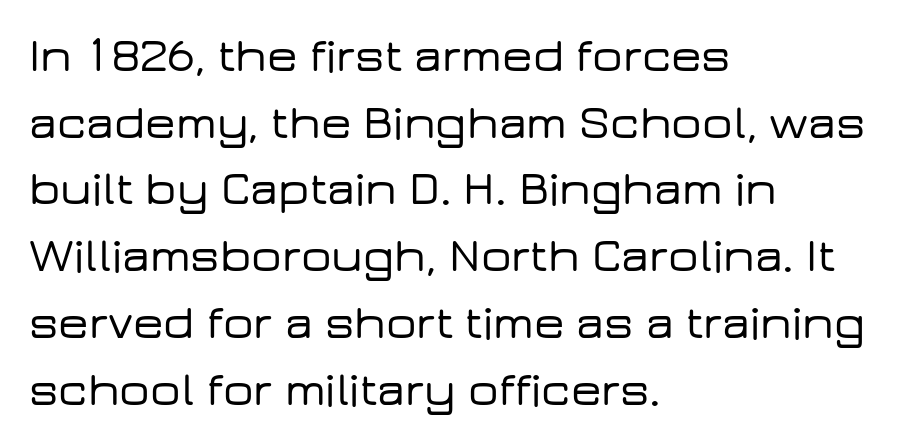
{"serif": "no", "italic": "no", "width": "wide", "stroke_contrast": "low", "x_height": "medium", "monospaced": "no", "underline": "no", "align": "left", "line_spacing": "normal", "line_spacing_ratio": 1.39, "letter_spacing": "normal", "letter_spacing_em": 0.0, "glyph_px": 48}
